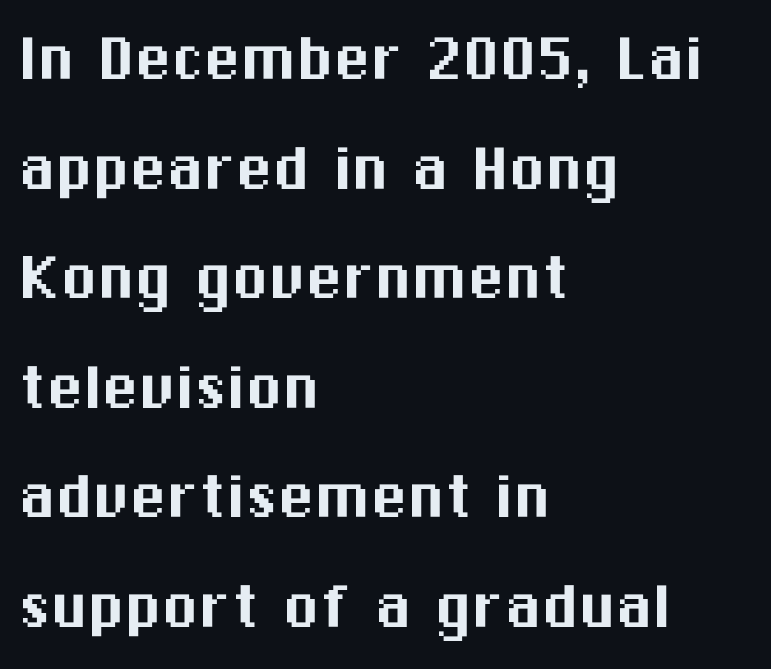
The image shows 74 px sans-serif type, upright; set left-aligned, normal line spacing (1.48x), normal letter spacing, not underlined; medium stroke contrast and a medium x-height.
